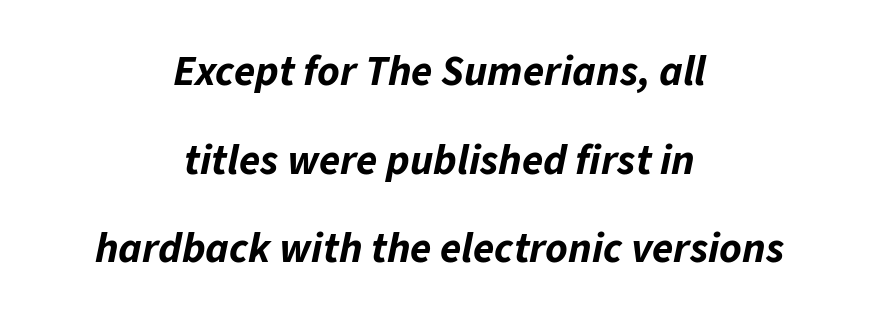
Q: Is the text bold? A: Yes.
Q: Is the text italic (slanted)? A: Yes, it leans right by about 11 degrees.
Q: Is the text underlined? A: No.
Q: How is the paragraph aligned? A: Centered.
Q: Is the spacing between letters normal or unusually wide? A: Normal.
Q: Is the spacing between lines tight, normal or loose? A: Loose.
Q: Width (condensed, normal, or wide)? A: Normal.
Q: Stroke contrast? A: Low.
Q: x-height? A: Medium.
Q: Monospaced? A: No.
